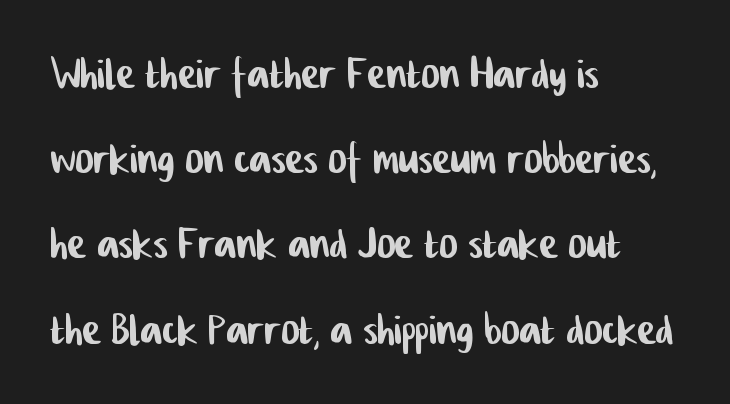
{"serif": "no", "width": "condensed", "stroke_contrast": "low", "x_height": "medium", "monospaced": "no", "underline": "no", "align": "left", "line_spacing": "normal", "line_spacing_ratio": 1.55, "letter_spacing": "normal", "letter_spacing_em": 0.0, "glyph_px": 55}
